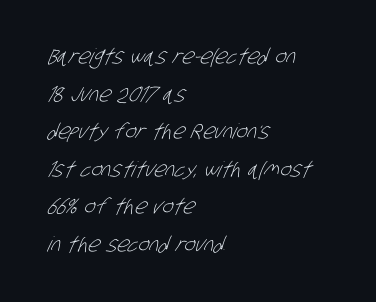
Caption: standard tracking, unaltered. Nothing heavy about these letters — not bold at all. Layout note: lines flush left. The space directly below the letters is spotless.
